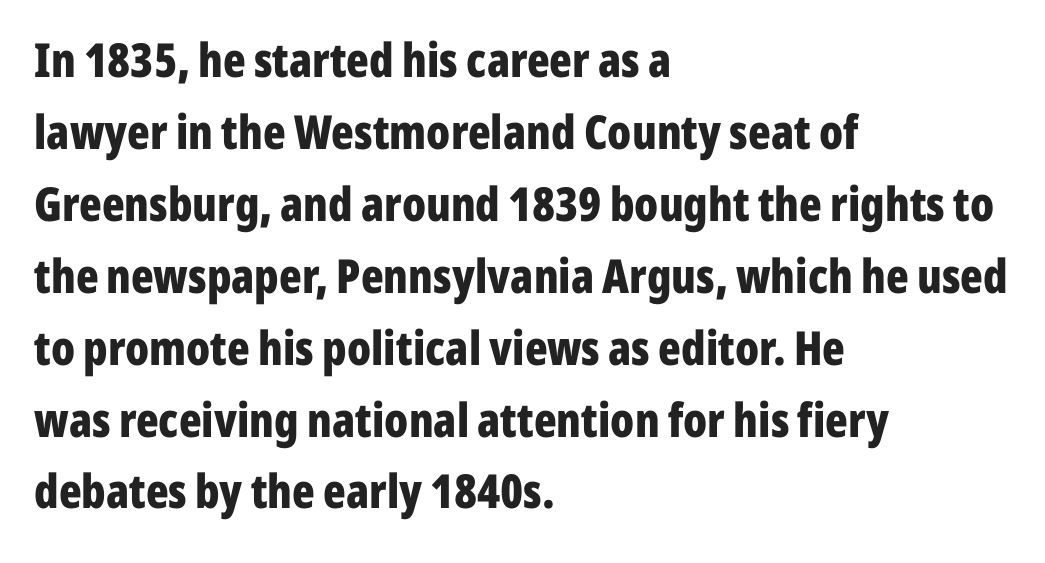
Each letter keeps its own natural width here, so spacing adapts to shape. A roman cut, with each character standing at attention. Letter spacing: default. Beneath every word, the page is bare.
